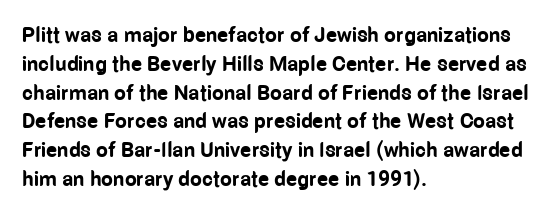
Leftover space on each line is placed entirely after the last word. The baseline area is clear. Tracking value appears to be zero — textbook default spacing. Is the type bold? Yes — the strokes are clearly thick and heavy.
